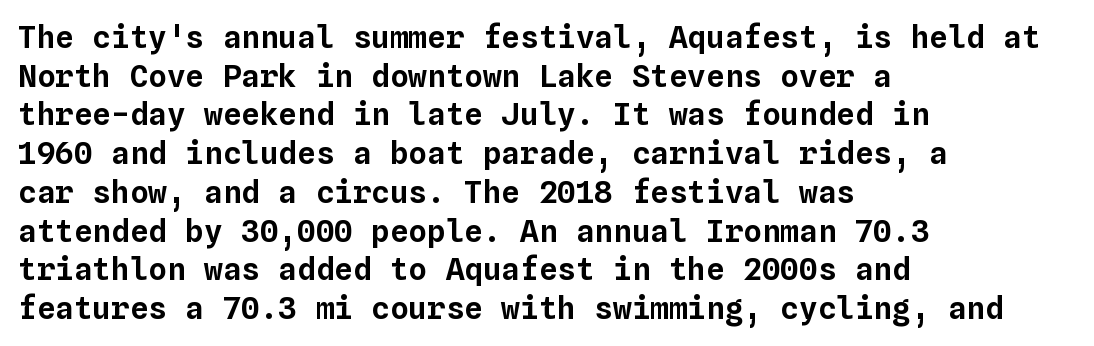
Q: Is the text italic (slanted)? A: No, it is upright.
Q: Is the text underlined? A: No.
Q: How is the paragraph aligned? A: Left-aligned.
Q: Is the spacing between letters normal or unusually wide? A: Normal.
Q: Is the spacing between lines tight, normal or loose? A: Normal.
Q: Width (condensed, normal, or wide)? A: Normal.
Q: Stroke contrast? A: Low.
Q: x-height? A: Medium.
Q: Monospaced? A: Yes.
